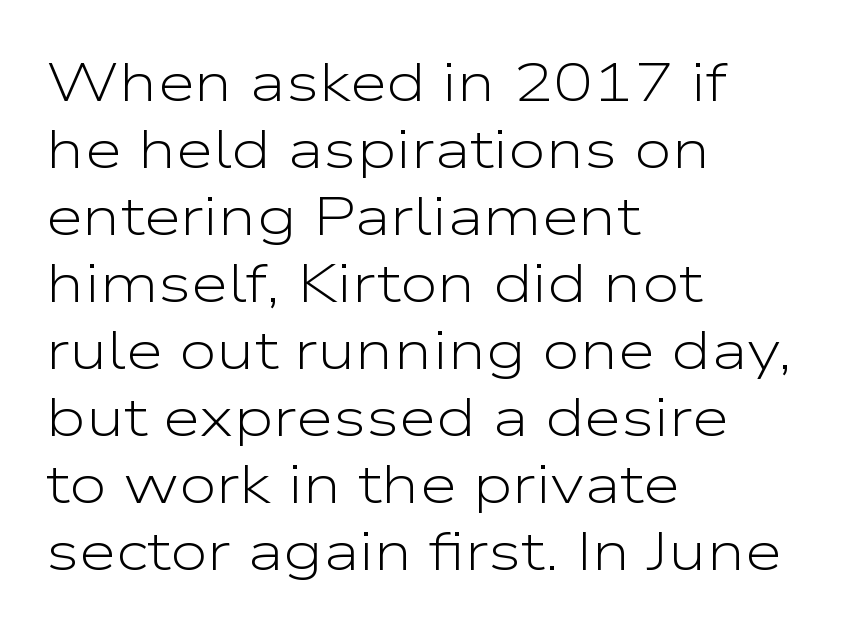
The image shows 54 px light, wide sans-serif type, upright; set left-aligned, line spacing 1.24x, normal letter spacing, not underlined; low stroke contrast and a medium x-height.
